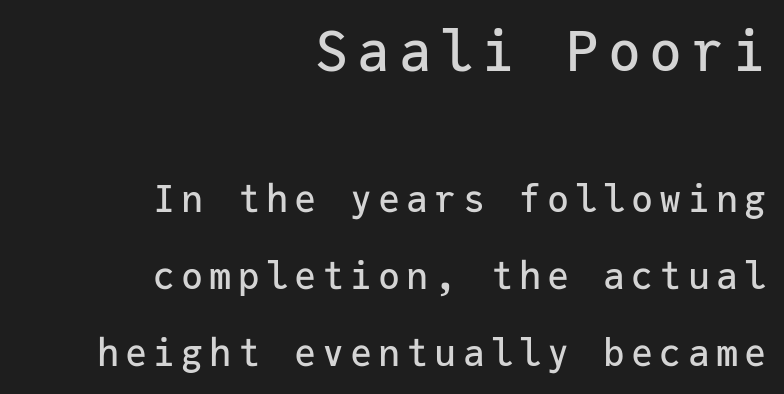
Do the characters align in a grid? Yes, the font is monospaced. You get the large type first, then a drop to smaller type. Serif or sans? Sans — the stroke terminals are bare. Check the space under the baseline: it is left empty. Unlike italic type, these characters show no tilt at all. Leading is clearly above the norm, producing a sparse column.
